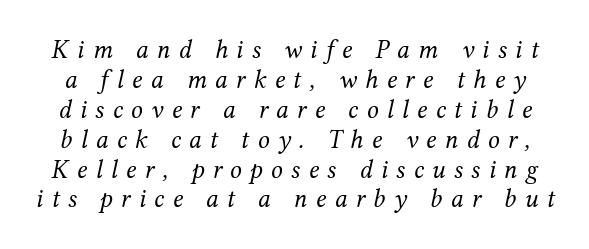
Looking at the ascenders, they clearly lean. Display-style spreading of the glyphs; the letterfit is very open. The weight tops out at a normal text grade. Honestly, the rows look squashed on top of each other. Descenders are the only things crossing below the line.
